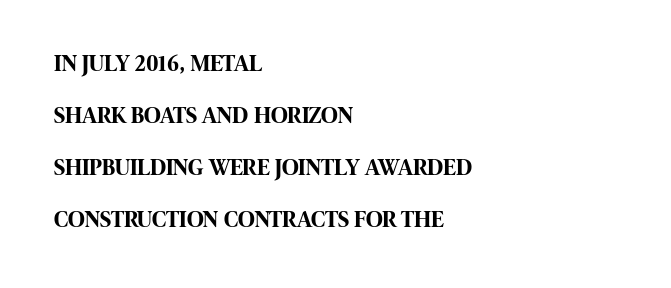
{"italic": "no", "bold": "yes", "underline": "no", "align": "left", "line_spacing": "loose", "line_spacing_ratio": 2.26, "letter_spacing": "normal", "letter_spacing_em": 0.0, "glyph_px": 23}
